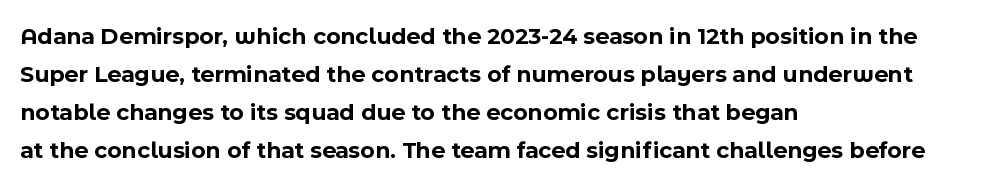
Q: Is the text bold? A: Yes.
Q: Is the text italic (slanted)? A: No, it is upright.
Q: Is the text underlined? A: No.
Q: How is the paragraph aligned? A: Left-aligned.
Q: Is the spacing between letters normal or unusually wide? A: Normal.
Q: Is the spacing between lines tight, normal or loose? A: Normal.
